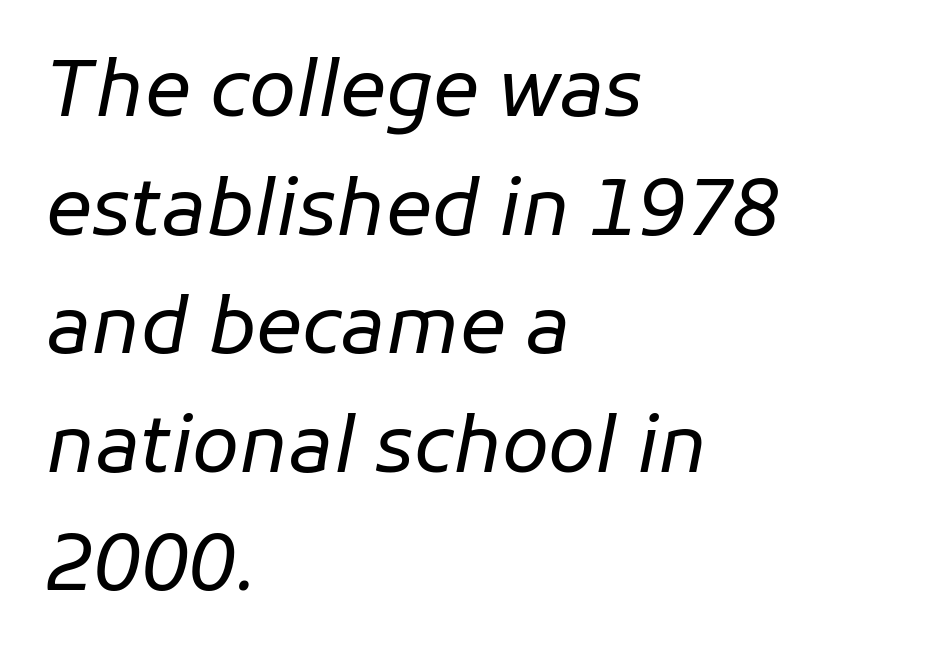
Q: Is the text bold? A: No.
Q: Is the text italic (slanted)? A: Yes, it leans right by about 11 degrees.
Q: Is the text underlined? A: No.
Q: How is the paragraph aligned? A: Left-aligned.
Q: Is the spacing between letters normal or unusually wide? A: Normal.
Q: Is the spacing between lines tight, normal or loose? A: Normal.
Q: Width (condensed, normal, or wide)? A: Normal.
Q: Stroke contrast? A: Low.
Q: x-height? A: Medium.
Q: Monospaced? A: No.
